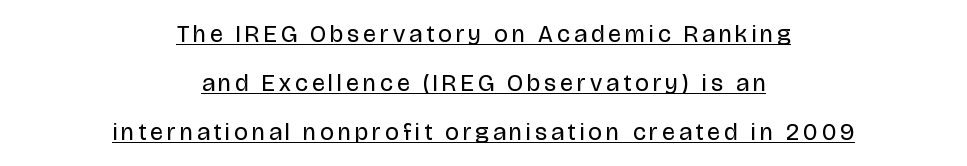
Q: Is the text bold? A: No.
Q: Is the text italic (slanted)? A: No, it is upright.
Q: Is the text underlined? A: Yes.
Q: How is the paragraph aligned? A: Centered.
Q: Is the spacing between lines tight, normal or loose? A: Loose.
